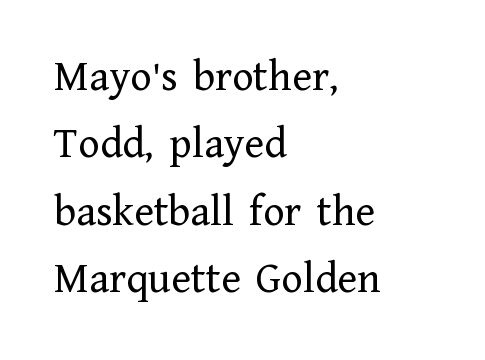
The image shows 45 px regular-weight serif type, upright; set left-aligned, normal line spacing (1.5x), normal letter spacing, not underlined; low stroke contrast and a medium x-height.
